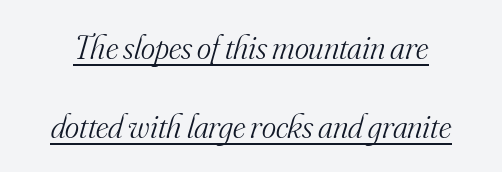
Q: Is the text bold? A: No.
Q: Is the text italic (slanted)? A: Yes, it leans right by about 16 degrees.
Q: Is the typeface a serif or a sans-serif typeface? A: Serif.
Q: Is the text underlined? A: Yes.
Q: Is the spacing between letters normal or unusually wide? A: Normal.
Q: Is the spacing between lines tight, normal or loose? A: Loose.
Q: Width (condensed, normal, or wide)? A: Normal.
Q: Stroke contrast? A: Medium.
Q: x-height? A: Small.
Q: Monospaced? A: No.
